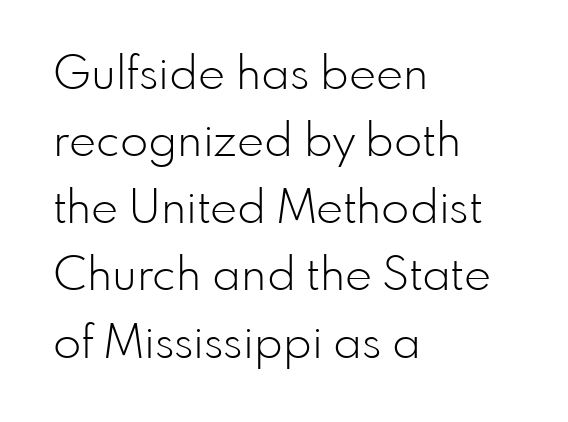
{"serif": "no", "italic": "no", "bold": "no", "weight": "light", "width": "normal", "stroke_contrast": "low", "x_height": "small", "monospaced": "no", "underline": "no", "align": "left", "line_spacing": "normal", "line_spacing_ratio": 1.46, "letter_spacing": "normal", "letter_spacing_em": 0.0, "glyph_px": 46}
